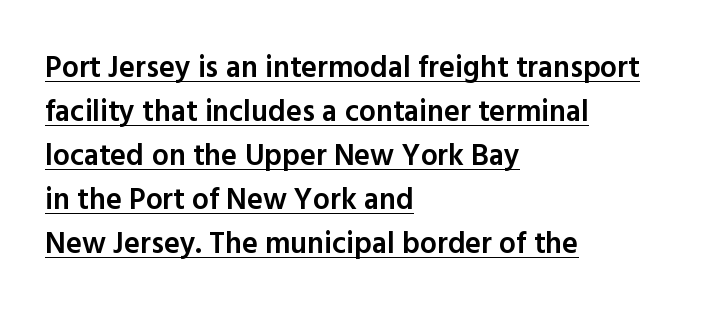
The image shows 30 px semibold sans-serif type, upright; set left-aligned, normal line spacing (1.47x), normal letter spacing, underlined; a medium x-height.
